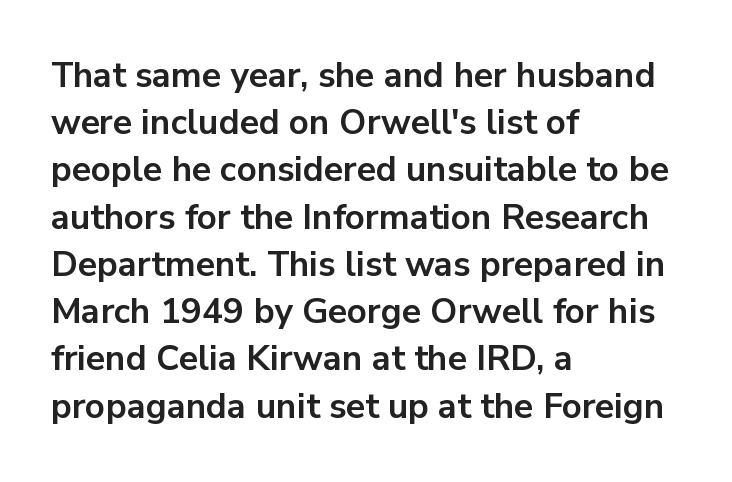
Proportional: the letters do not fall into vertical columns. The designer went with a sans here, leaving each stem footless. The leading is moderate, giving the passage an even texture. Ordinary non-slanted type is in use.
